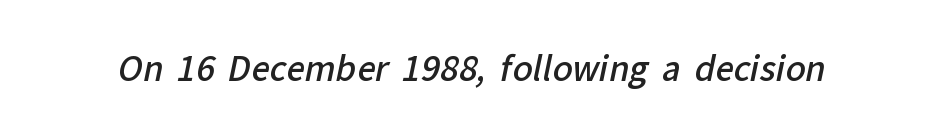
{"serif": "no", "bold": "semi", "weight": "semibold", "width": "normal", "stroke_contrast": "low", "x_height": "medium", "monospaced": "no", "underline": "no", "letter_spacing": "normal", "letter_spacing_em": 0.0, "glyph_px": 33}
